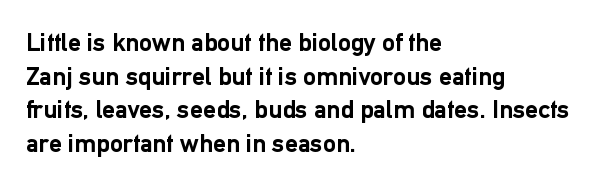
Regarding leading, the lines here are spaced in the standard way. Nothing unusual about the tracking: characters are spaced as the font intends. Clear beneath every line of the passage. The compositor pushed each line to the left boundary. Ascenders rise straight up at ninety degrees. The font is running at its bold setting.
